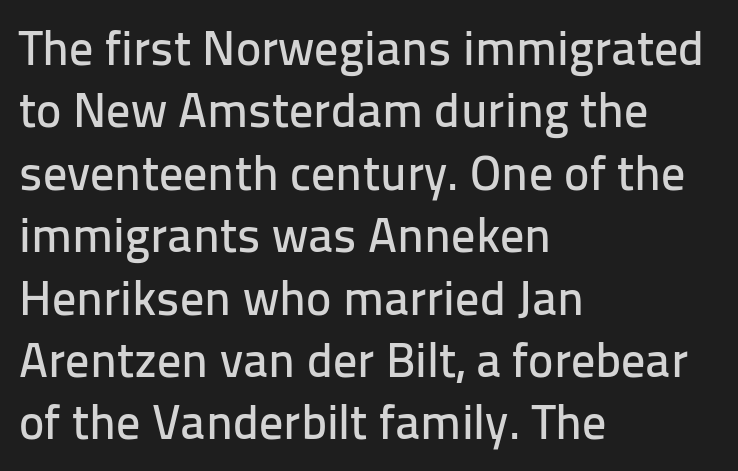
Typeset ragged right — the left edge is the straight one. These lines are rendered in a variable-pitch font. Decoration check: the copy has no underline. In terms of letterspacing, this is plain default setting. When letters stand straight like this, we call the style roman or upright. The leading is moderate, giving the passage an even texture.
